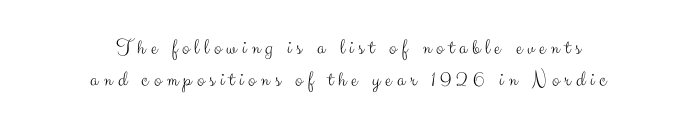
{"bold": "no", "underline": "no", "align": "center", "line_spacing": "normal", "line_spacing_ratio": 1.46, "letter_spacing": "wide", "letter_spacing_em": 0.23, "glyph_px": 22}
